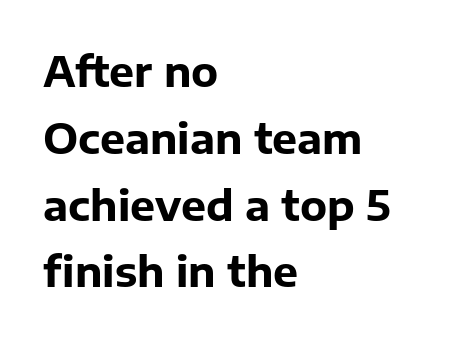
Q: Is the text bold? A: Yes.
Q: Is the text italic (slanted)? A: No, it is upright.
Q: Is the typeface a serif or a sans-serif typeface? A: Sans-serif.
Q: Is the text underlined? A: No.
Q: How is the paragraph aligned? A: Left-aligned.
Q: Is the spacing between letters normal or unusually wide? A: Normal.
Q: Is the spacing between lines tight, normal or loose? A: Normal.
Q: Width (condensed, normal, or wide)? A: Normal.
Q: Stroke contrast? A: Low.
Q: x-height? A: Medium.
Q: Monospaced? A: No.
